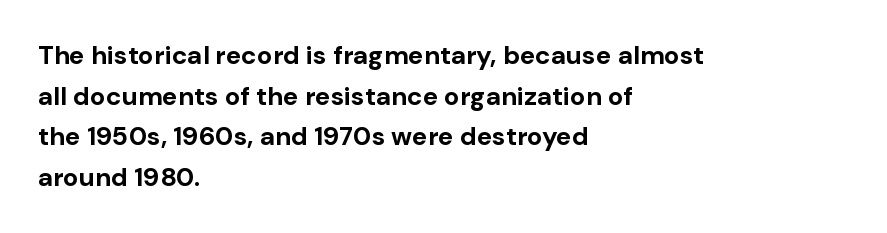
Q: Is the text bold? A: Yes.
Q: Is the text italic (slanted)? A: No, it is upright.
Q: Is the text underlined? A: No.
Q: How is the paragraph aligned? A: Left-aligned.
Q: Is the spacing between letters normal or unusually wide? A: Normal.
Q: Is the spacing between lines tight, normal or loose? A: Normal.
